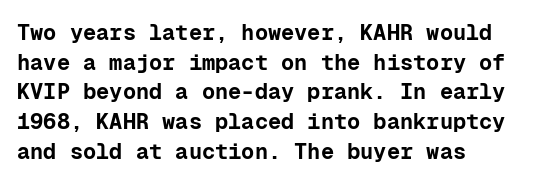
{"italic": "no", "bold": "yes", "underline": "no", "align": "left", "line_spacing": "normal", "line_spacing_ratio": 1.35, "letter_spacing": "normal", "letter_spacing_em": 0.0, "glyph_px": 22}
